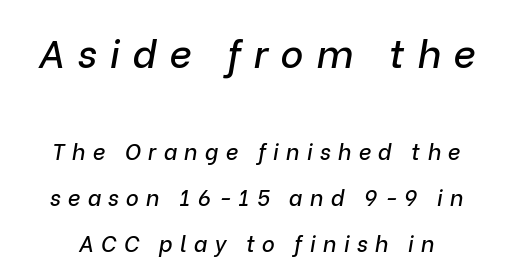
{"italic": "yes", "lean": "right", "slant_degrees": 9, "width": "normal", "stroke_contrast": "low", "x_height": "medium", "monospaced": "no", "underline": "no", "line_spacing": "loose", "line_spacing_ratio": 2.08, "letter_spacing": "wide", "letter_spacing_em": 0.33, "larger_block": "first", "size_ratio": 1.77, "glyph_px": 39}
